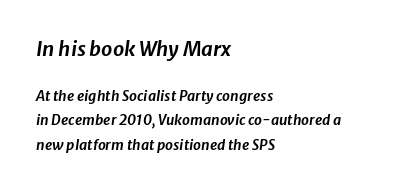
{"italic": "yes", "lean": "right", "slant_degrees": 8, "underline": "no", "align": "left", "line_spacing_ratio": 1.74, "letter_spacing": "normal", "letter_spacing_em": 0.0, "larger_block": "first", "size_ratio": 1.43, "glyph_px": 20}
